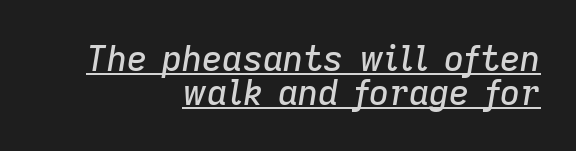
{"italic": "yes", "lean": "right", "slant_degrees": 9, "width": "normal", "stroke_contrast": "low", "x_height": "medium", "monospaced": "no", "underline": "yes", "align": "right", "line_spacing": "tight", "line_spacing_ratio": 0.97, "letter_spacing": "normal", "letter_spacing_em": 0.0, "glyph_px": 35}
